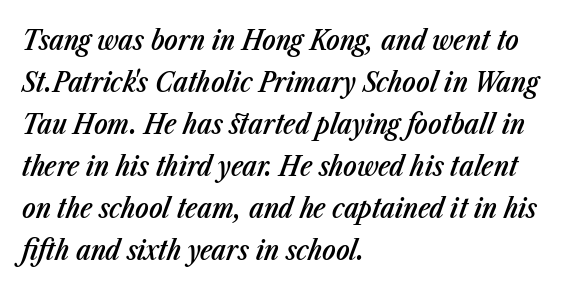
Q: Is the text bold? A: Semi-bold.
Q: Is the text italic (slanted)? A: Yes, it leans right by about 23 degrees.
Q: Is the text underlined? A: No.
Q: How is the paragraph aligned? A: Left-aligned.
Q: Is the spacing between letters normal or unusually wide? A: Normal.
Q: Is the spacing between lines tight, normal or loose? A: Normal.
Q: Width (condensed, normal, or wide)? A: Condensed.
Q: Stroke contrast? A: Low.
Q: x-height? A: Medium.
Q: Monospaced? A: No.
